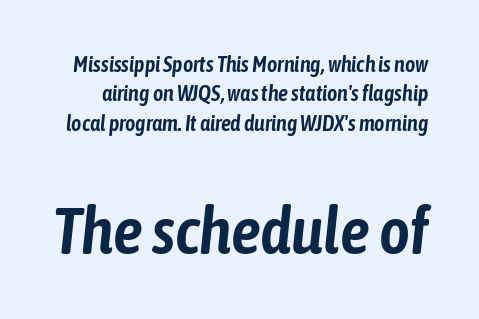
The image shows 66 px condensed type, italic (leaning right); set normal line spacing (1.33x), normal letter spacing, not underlined; the second (bottom) block is 3.0x larger; low stroke contrast and a medium x-height.
